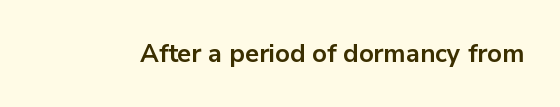
The image shows 25 px bold type, upright; set normal letter spacing, not underlined.
